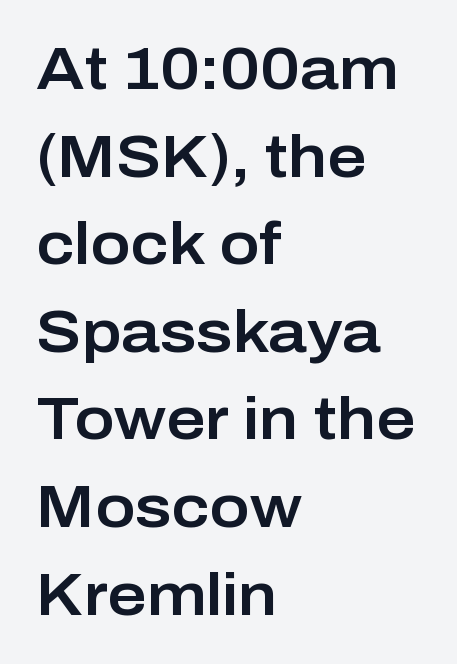
These lines were composed using upright roman letters. This sample has the flowing, uneven cadence of proportional lettering. The space between consecutive lines is moderate. How are the letters spaced? Ordinarily, with no added tracking. I'd call this a sans setting — the letters go barefoot. Letters rest on an invisible, unmarked baseline.
